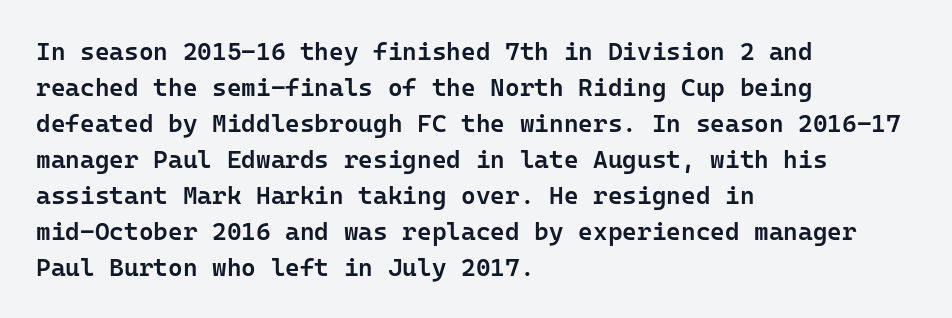
The image shows 25 px text type, upright; set left-aligned, normal line spacing (1.44x), normal letter spacing, not underlined.
